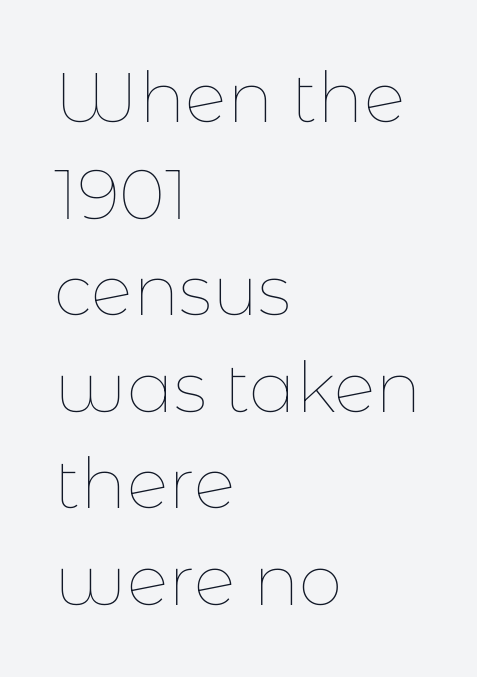
Q: Is the text bold? A: No.
Q: Is the text italic (slanted)? A: No, it is upright.
Q: Is the text underlined? A: No.
Q: How is the paragraph aligned? A: Left-aligned.
Q: Is the spacing between letters normal or unusually wide? A: Normal.
Q: Is the spacing between lines tight, normal or loose? A: Normal.
Q: Width (condensed, normal, or wide)? A: Normal.
Q: Stroke contrast? A: Low.
Q: x-height? A: Medium.
Q: Monospaced? A: No.
